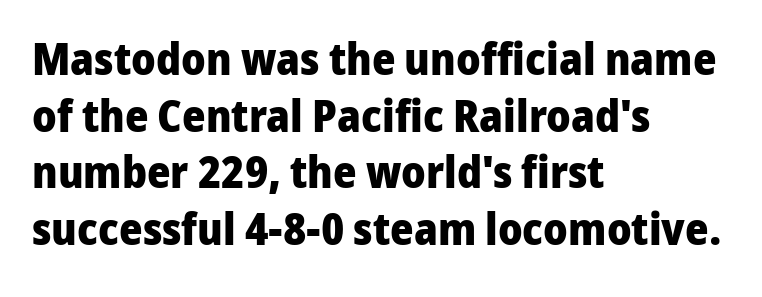
Q: Is the text bold? A: Yes.
Q: Is the text italic (slanted)? A: No, it is upright.
Q: Is the typeface a serif or a sans-serif typeface? A: Sans-serif.
Q: Is the text underlined? A: No.
Q: How is the paragraph aligned? A: Left-aligned.
Q: Is the spacing between letters normal or unusually wide? A: Normal.
Q: Is the spacing between lines tight, normal or loose? A: Normal.
Q: Width (condensed, normal, or wide)? A: Normal.
Q: Stroke contrast? A: Low.
Q: x-height? A: Medium.
Q: Monospaced? A: No.
